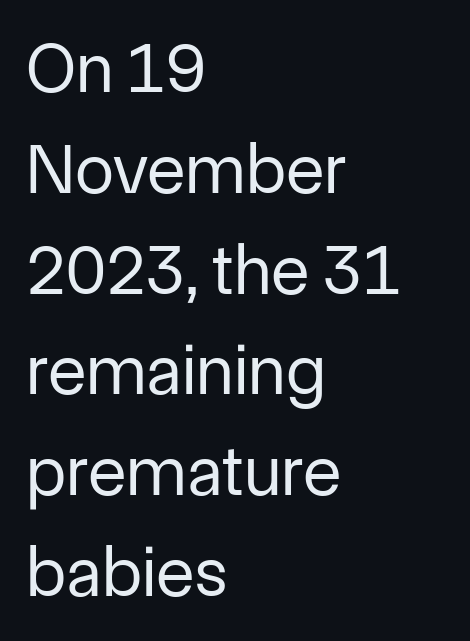
The image shows 71 px regular-weight sans-serif type, upright; set left-aligned, normal line spacing (1.42x), normal letter spacing, not underlined; low stroke contrast and a medium x-height.
